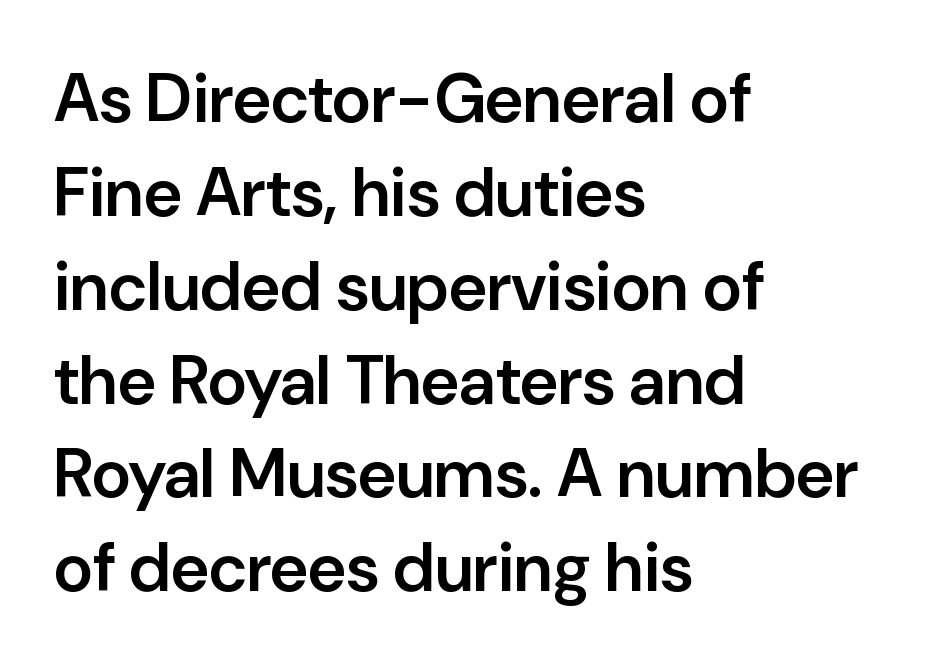
Q: Is the text bold? A: Semi-bold.
Q: Is the text italic (slanted)? A: No, it is upright.
Q: Is the typeface a serif or a sans-serif typeface? A: Sans-serif.
Q: Is the text underlined? A: No.
Q: How is the paragraph aligned? A: Left-aligned.
Q: Is the spacing between letters normal or unusually wide? A: Normal.
Q: Is the spacing between lines tight, normal or loose? A: Normal.
Q: Width (condensed, normal, or wide)? A: Normal.
Q: Stroke contrast? A: Low.
Q: x-height? A: Medium.
Q: Monospaced? A: No.
